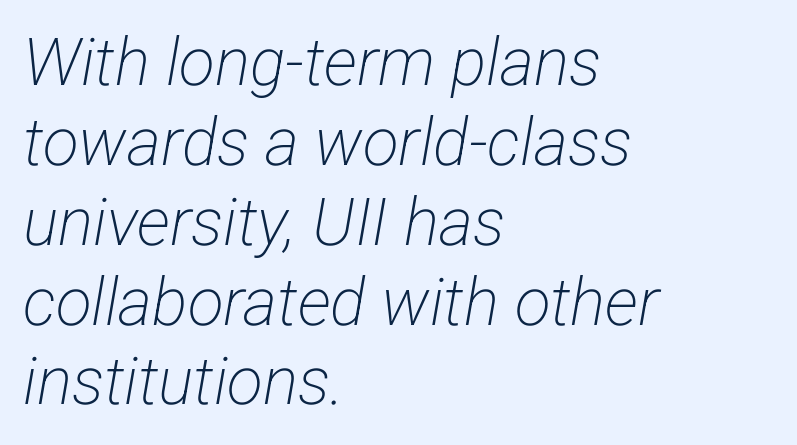
The image shows 66 px light, condensed sans-serif type; set left-aligned, line spacing 1.21x, normal letter spacing, not underlined; low stroke contrast and a medium x-height.
